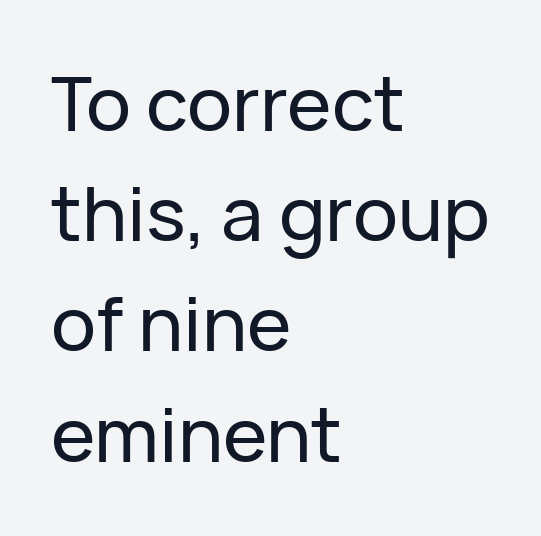
Q: Is the text italic (slanted)? A: No, it is upright.
Q: Is the typeface a serif or a sans-serif typeface? A: Sans-serif.
Q: Is the text underlined? A: No.
Q: How is the paragraph aligned? A: Left-aligned.
Q: Is the spacing between letters normal or unusually wide? A: Normal.
Q: Is the spacing between lines tight, normal or loose? A: Normal.
Q: Width (condensed, normal, or wide)? A: Normal.
Q: Stroke contrast? A: Low.
Q: x-height? A: Medium.
Q: Monospaced? A: No.
